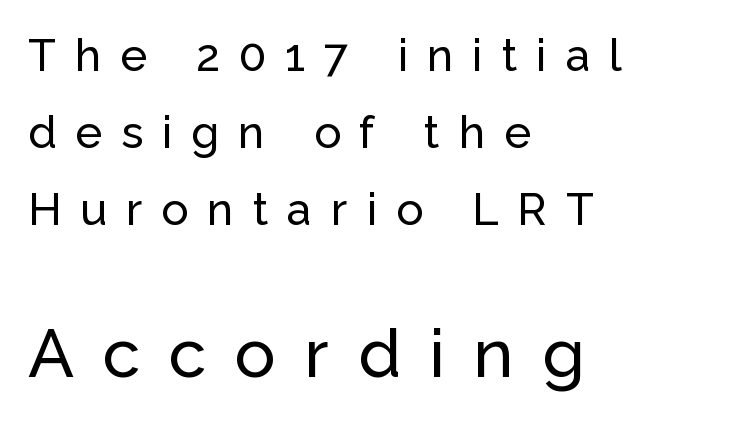
{"serif": "no", "italic": "no", "width": "normal", "stroke_contrast": "low", "x_height": "medium", "monospaced": "no", "underline": "no", "align": "left", "line_spacing_ratio": 1.71, "letter_spacing": "wide", "letter_spacing_em": 0.42, "larger_block": "second", "size_ratio": 1.51, "glyph_px": 68}
